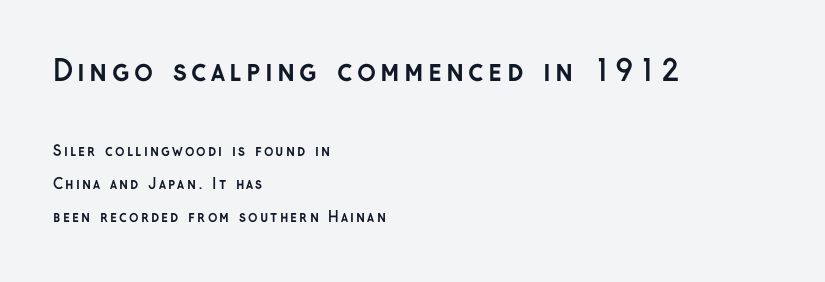
The image shows 28 px semibold sans-serif type, upright; set left-aligned, loose line spacing (2.37x), not underlined; the first (top) block is 2.0x larger; low stroke contrast and a medium x-height.
